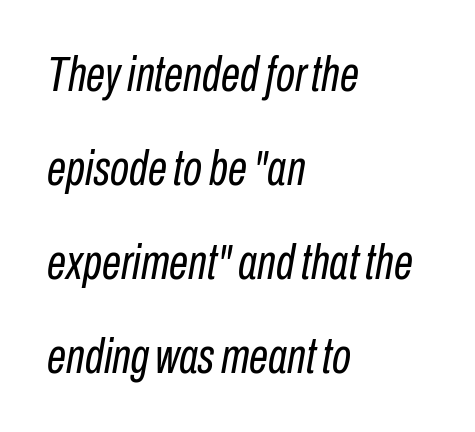
Check under the words: just untouched page. The letterforms sit at book weight or below. Compared with typical paragraphs, the rows here are farther apart. The face used here has a pronounced slope to its letters. Varying glyph widths throughout — classic text-font behaviour. The rendering anchors every line to the left-hand side.
